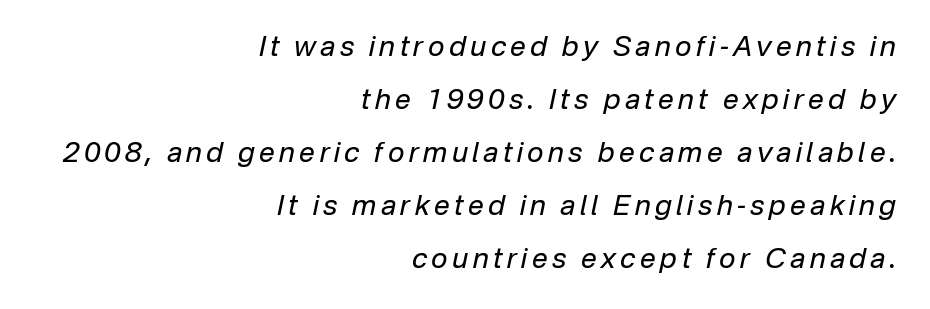
{"italic": "yes", "lean": "right", "slant_degrees": 12, "bold": "no", "weight": "regular", "width": "normal", "stroke_contrast": "low", "x_height": "medium", "monospaced": "no", "underline": "no", "align": "right", "line_spacing_ratio": 1.89, "glyph_px": 28}
